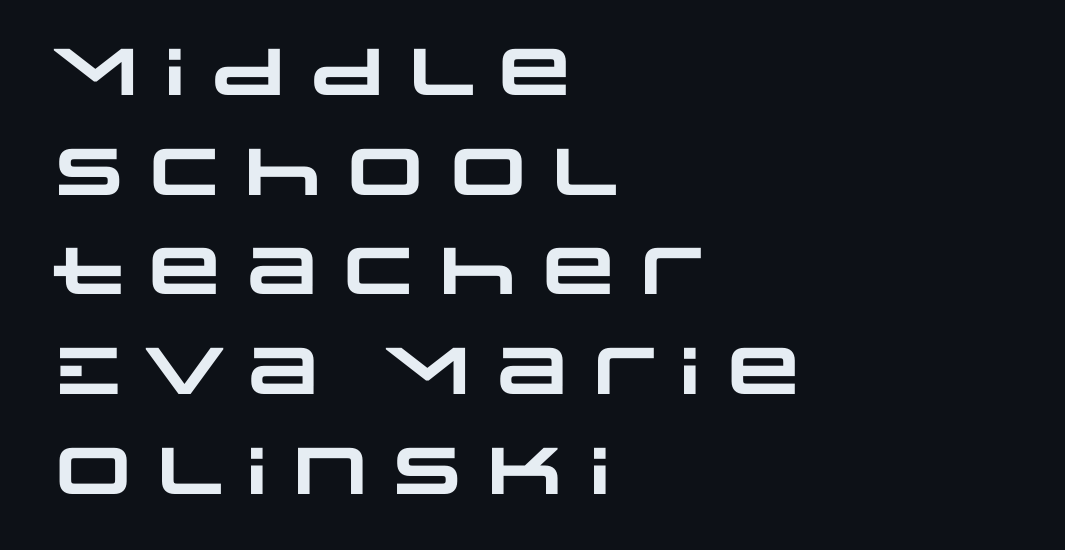
Letters rest on an invisible, unmarked baseline. The typesetter chose a ragged-right arrangement here. The face used here is proportionally spaced, like ordinary book or web type. Letterform terminals end flat and unadorned throughout the passage. Students, observe: this is what conventionally led text looks like. Between one letter and the next there's only the usual sliver of space.
